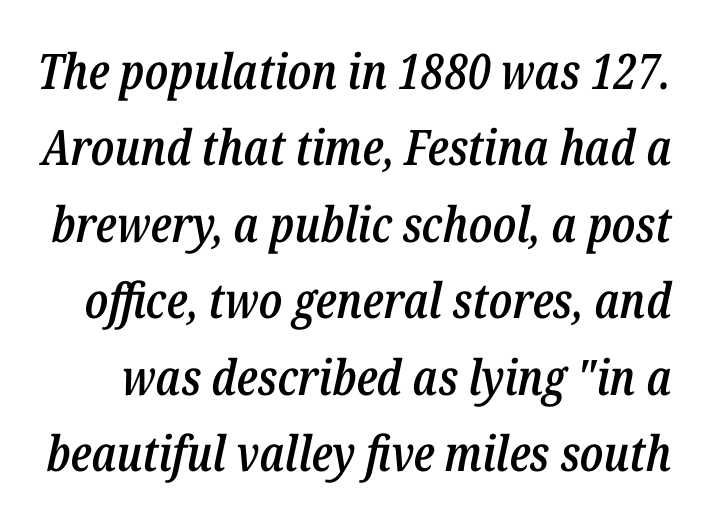
Q: Is the text bold? A: Semi-bold.
Q: Is the text italic (slanted)? A: Yes, it leans right by about 12 degrees.
Q: Is the text underlined? A: No.
Q: Is the spacing between letters normal or unusually wide? A: Normal.
Q: Is the spacing between lines tight, normal or loose? A: Normal.
Q: Width (condensed, normal, or wide)? A: Condensed.
Q: Stroke contrast? A: Low.
Q: x-height? A: Medium.
Q: Monospaced? A: No.
